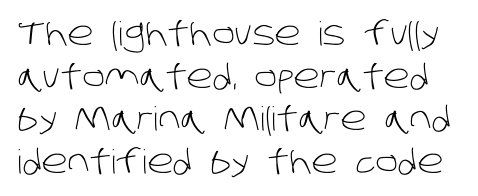
{"serif": "no", "bold": "no", "weight": "light", "width": "normal", "stroke_contrast": "low", "x_height": "large", "monospaced": "no", "underline": "no", "line_spacing": "normal", "line_spacing_ratio": 1.29, "letter_spacing": "normal", "letter_spacing_em": 0.0, "glyph_px": 33}
